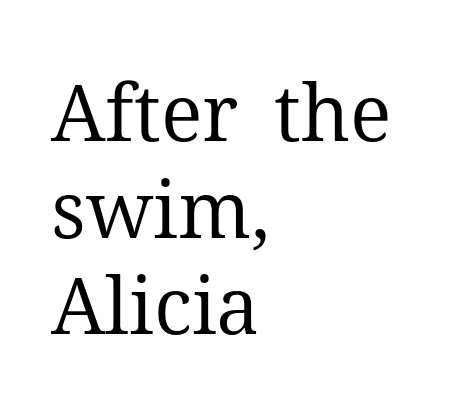
The image shows 78 px regular-weight serif type, upright; set left-aligned, line spacing 1.24x, normal letter spacing, not underlined; medium stroke contrast and a medium x-height.
